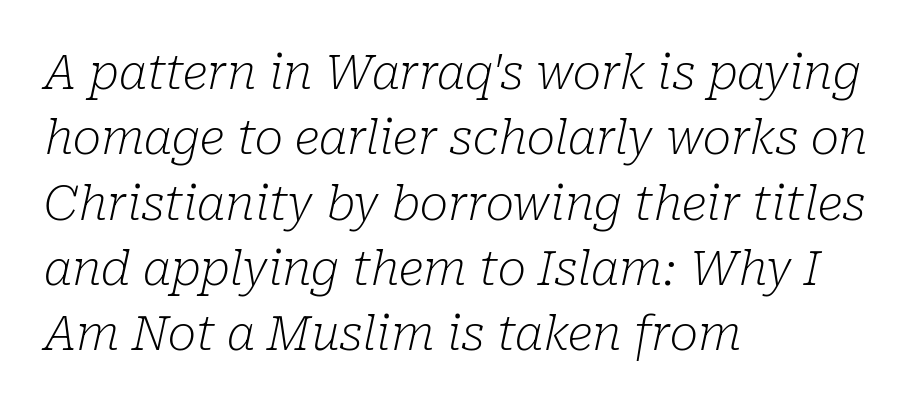
Each letter keeps its own natural width here, so spacing adapts to shape. The designer left line spacing at the default. Italic? Definitely — the glyphs are oblique. Stem width sits at or under what a default text font uses. Little horizontal feet cap the strokes, marking this as serif type.
